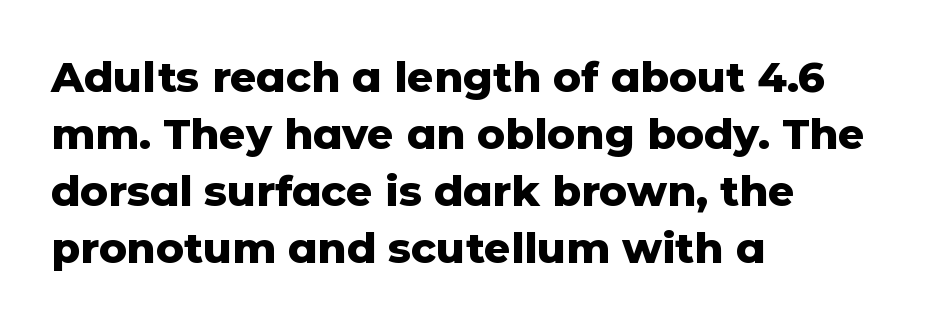
This rendering employs a face without finishing strokes, i.e., a sans-serif. Horizontal alignment here is leftward, the default for most running prose. Standard letterfit; no display-style spreading of the glyphs. This rendering features lettering with no underline. Here the designer chose a conventional face with non-uniform glyph widths. Regular leading.
